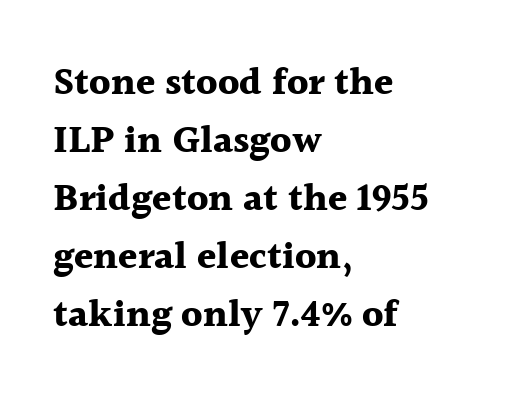
Q: Is the text bold? A: Yes.
Q: Is the text italic (slanted)? A: No, it is upright.
Q: Is the typeface a serif or a sans-serif typeface? A: Serif.
Q: Is the text underlined? A: No.
Q: How is the paragraph aligned? A: Left-aligned.
Q: Is the spacing between letters normal or unusually wide? A: Normal.
Q: Is the spacing between lines tight, normal or loose? A: Normal.
Q: Width (condensed, normal, or wide)? A: Normal.
Q: x-height? A: Medium.
Q: Monospaced? A: No.
